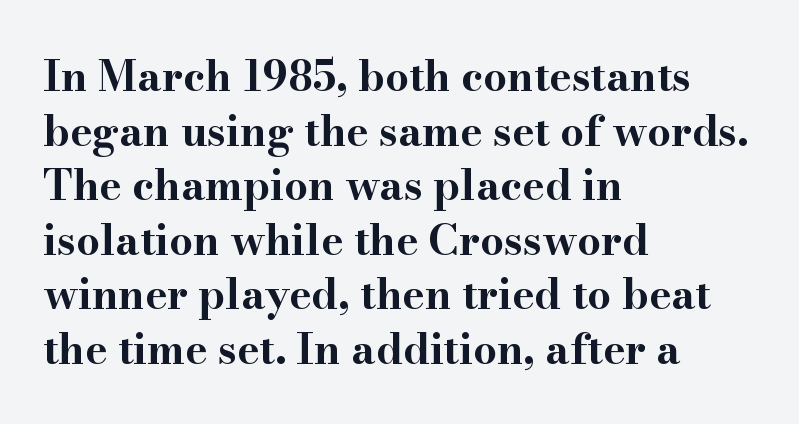
{"serif": "yes", "italic": "no", "bold": "yes", "weight": "bold", "width": "wide", "stroke_contrast": "high", "x_height": "small", "monospaced": "no", "underline": "no", "align": "left", "line_spacing": "normal", "line_spacing_ratio": 1.3, "letter_spacing": "normal", "letter_spacing_em": 0.0, "glyph_px": 42}
